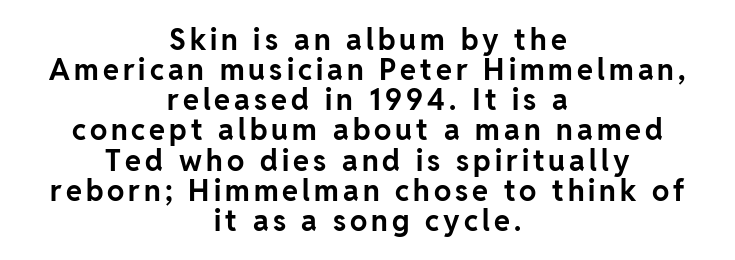
The image shows 29 px bold sans-serif type, upright; set centered, tight line spacing (1.04x), not underlined; low stroke contrast and a medium x-height.
